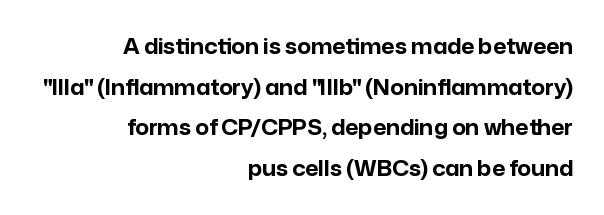
The image shows 21 px bold type, upright; set right-aligned, loose line spacing (1.94x), normal letter spacing, not underlined.
